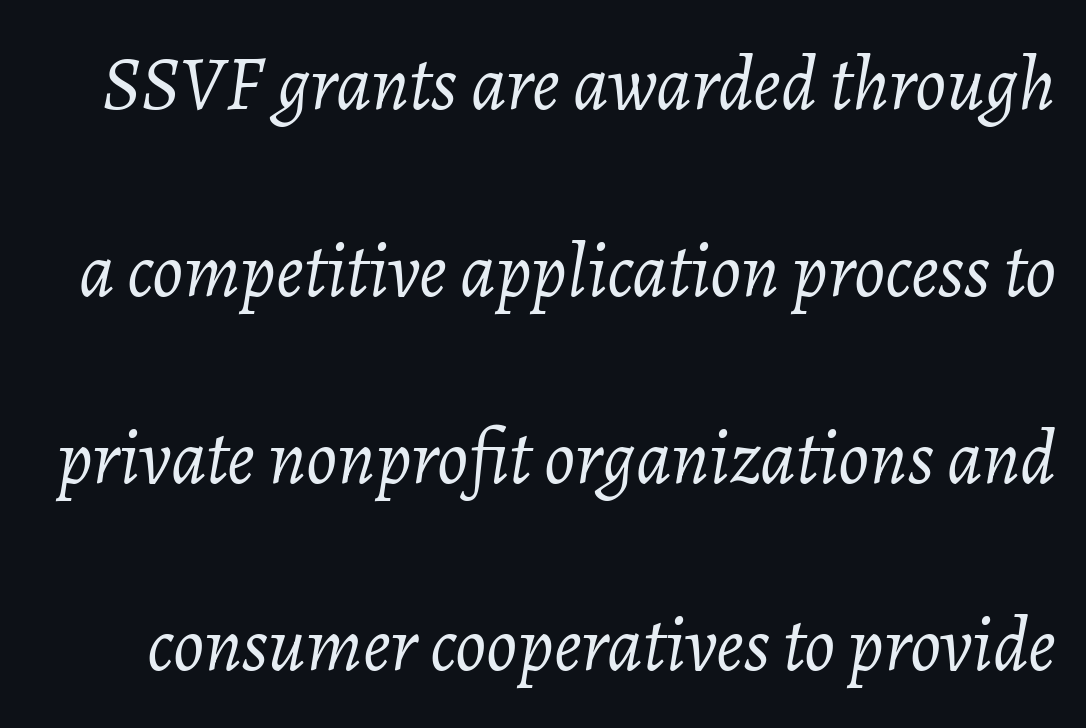
Glance below the letters and you will spot only blank space. Italic? Definitely — the glyphs are oblique. Counters stay open thanks to moderate or lighter strokes. This sample trades compactness for vertical openness between lines. Tracking value appears to be zero — textbook default spacing. Note the varied advance widths — an 'i' is clearly narrower than an 'm'.
